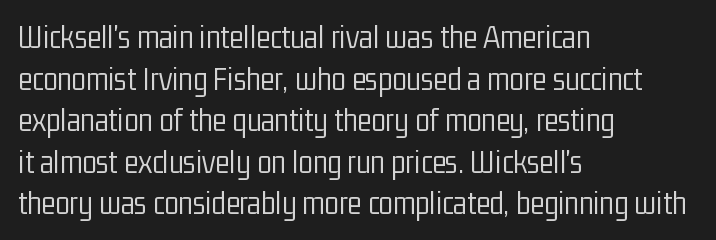
The line texture is even and compact thanks to regular tracking. Heft: none added — not bold. Varying glyph widths throughout — classic text-font behaviour. Letterform terminals end flat and unadorned throughout the passage. Casual observation: everything's shoved over to the left. These lines sit exactly where default settings would place them.
